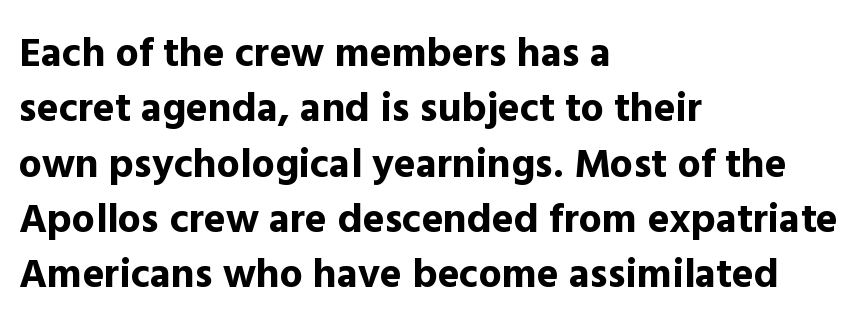
Q: Is the text bold? A: Yes.
Q: Is the text italic (slanted)? A: No, it is upright.
Q: Is the typeface a serif or a sans-serif typeface? A: Sans-serif.
Q: Is the text underlined? A: No.
Q: How is the paragraph aligned? A: Left-aligned.
Q: Is the spacing between letters normal or unusually wide? A: Normal.
Q: Is the spacing between lines tight, normal or loose? A: Normal.
Q: Width (condensed, normal, or wide)? A: Normal.
Q: x-height? A: Medium.
Q: Monospaced? A: No.
